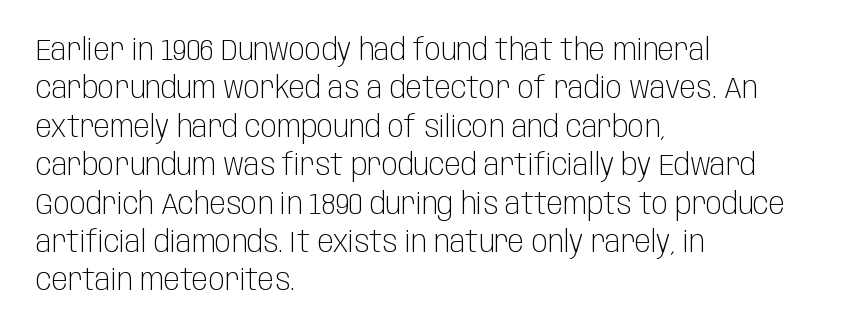
{"serif": "no", "italic": "no", "bold": "no", "weight": "light", "width": "condensed", "stroke_contrast": "low", "x_height": "large", "monospaced": "no", "underline": "no", "align": "left", "line_spacing": "normal", "line_spacing_ratio": 1.28, "letter_spacing": "normal", "letter_spacing_em": 0.0, "glyph_px": 30}
